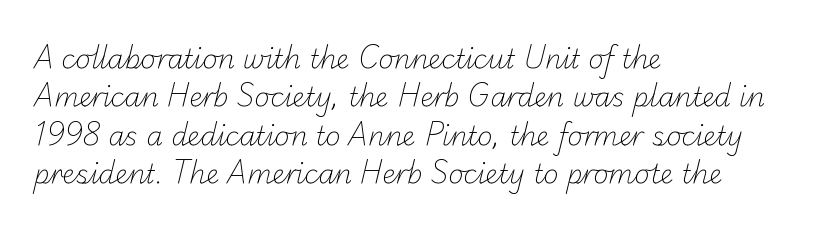
Observe the ordinary spacing: letters are neighbours, not strangers. Ink coverage per letter is moderate at most. The lines are quadded left. Does the leading feel generous? No, just average.
